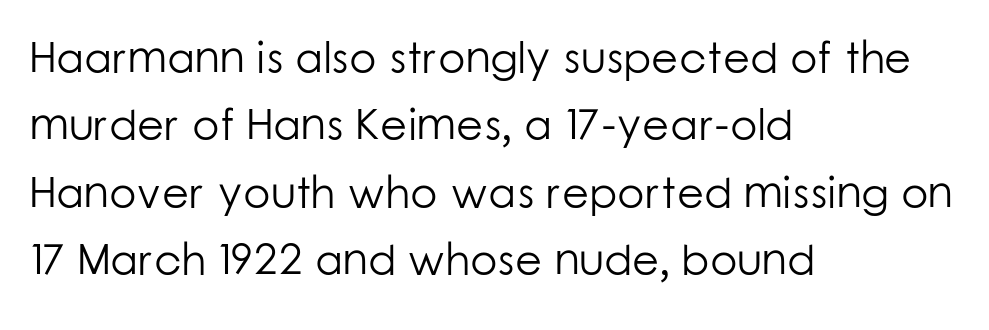
Q: Is the text bold? A: No.
Q: Is the text italic (slanted)? A: No, it is upright.
Q: Is the typeface a serif or a sans-serif typeface? A: Sans-serif.
Q: Is the text underlined? A: No.
Q: How is the paragraph aligned? A: Left-aligned.
Q: Is the spacing between letters normal or unusually wide? A: Normal.
Q: Is the spacing between lines tight, normal or loose? A: Normal.
Q: Width (condensed, normal, or wide)? A: Normal.
Q: Stroke contrast? A: Low.
Q: x-height? A: Medium.
Q: Monospaced? A: No.
